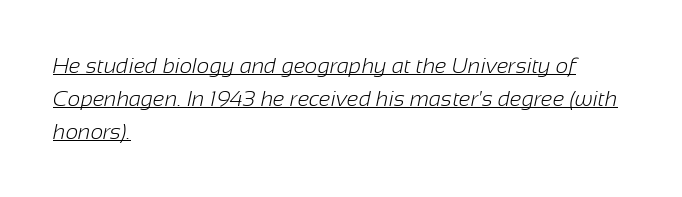
Q: Is the text bold? A: No.
Q: Is the text underlined? A: Yes.
Q: How is the paragraph aligned? A: Left-aligned.
Q: Is the spacing between letters normal or unusually wide? A: Normal.
Q: Is the spacing between lines tight, normal or loose? A: Normal.
